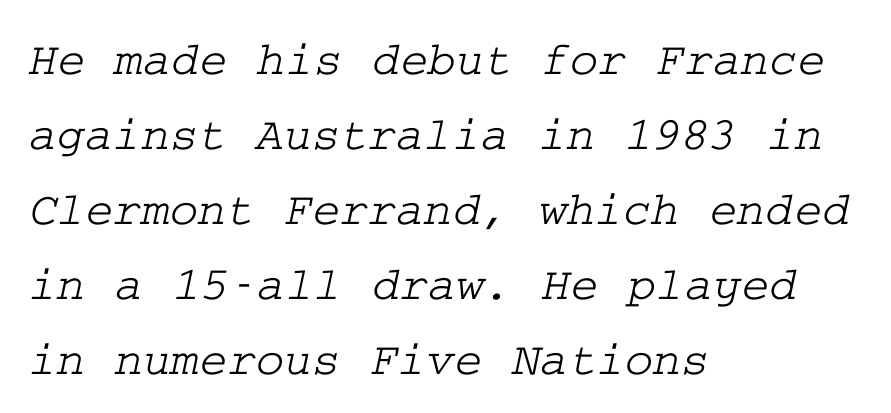
{"serif": "yes", "width": "wide", "stroke_contrast": "low", "x_height": "medium", "underline": "no", "align": "left", "line_spacing": "normal", "line_spacing_ratio": 1.56, "letter_spacing": "normal", "letter_spacing_em": 0.0, "glyph_px": 48}
